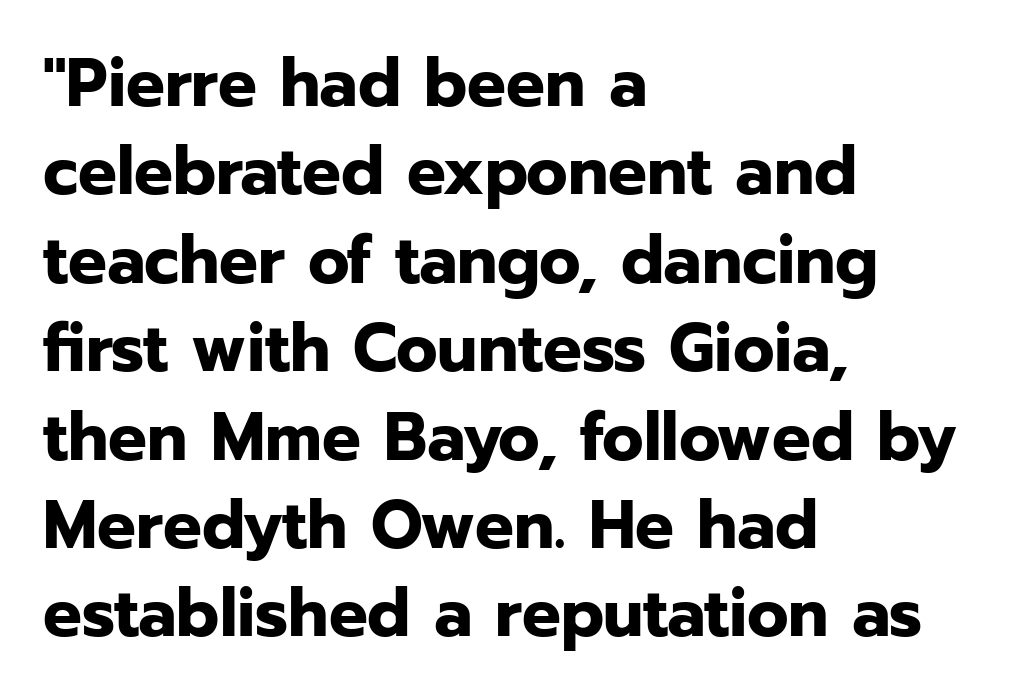
The image shows 68 px bold sans-serif type, upright; set left-aligned, normal line spacing (1.3x), normal letter spacing, not underlined; low stroke contrast and a medium x-height.
